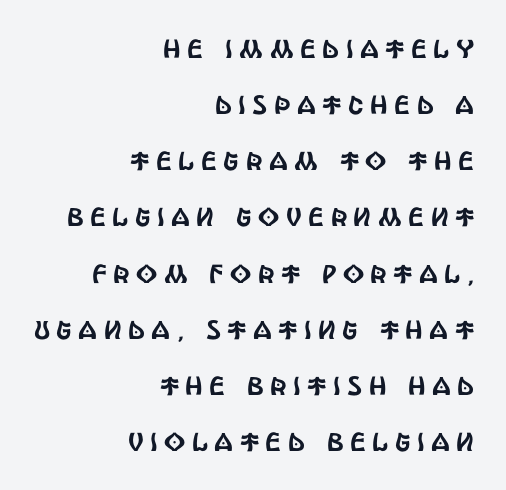
Underline: absent. Honestly, the rows look like they've been pulled way apart. In terms of letterspacing, this is a distinctly airy, spread setting. Each line ends at the same right margin while the left side varies.
